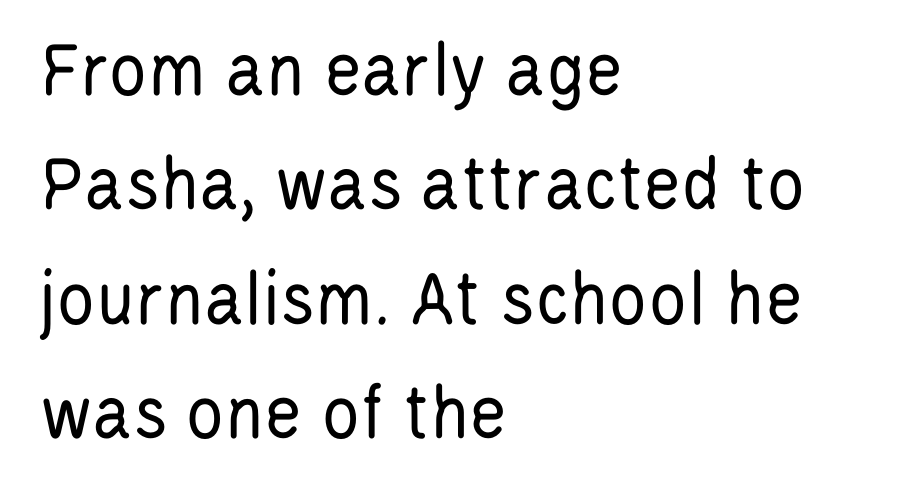
Q: Is the text bold? A: No.
Q: Is the text italic (slanted)? A: No, it is upright.
Q: Is the typeface a serif or a sans-serif typeface? A: Sans-serif.
Q: Is the text underlined? A: No.
Q: How is the paragraph aligned? A: Left-aligned.
Q: Is the spacing between letters normal or unusually wide? A: Normal.
Q: Is the spacing between lines tight, normal or loose? A: Normal.
Q: Width (condensed, normal, or wide)? A: Condensed.
Q: Stroke contrast? A: Low.
Q: x-height? A: Large.
Q: Monospaced? A: No.
